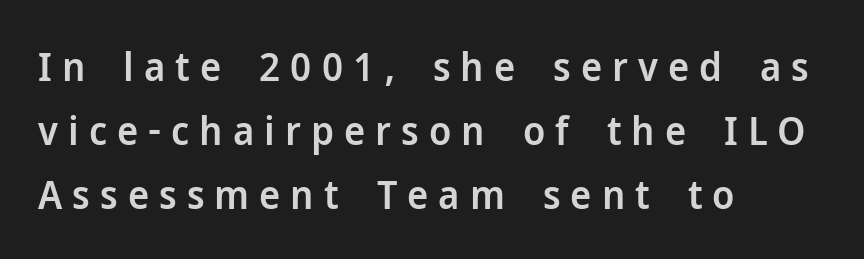
{"serif": "no", "italic": "no", "bold": "semi", "weight": "semibold", "width": "normal", "stroke_contrast": "low", "x_height": "medium", "monospaced": "no", "underline": "no", "align": "left", "line_spacing": "normal", "line_spacing_ratio": 1.6, "letter_spacing": "wide", "letter_spacing_em": 0.25, "glyph_px": 40}
